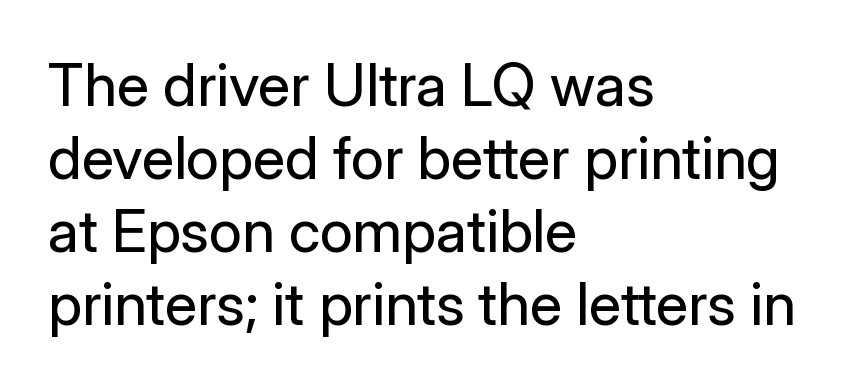
Q: Is the text bold? A: No.
Q: Is the text italic (slanted)? A: No, it is upright.
Q: Is the typeface a serif or a sans-serif typeface? A: Sans-serif.
Q: Is the text underlined? A: No.
Q: How is the paragraph aligned? A: Left-aligned.
Q: Is the spacing between letters normal or unusually wide? A: Normal.
Q: Width (condensed, normal, or wide)? A: Normal.
Q: Stroke contrast? A: Low.
Q: x-height? A: Medium.
Q: Monospaced? A: No.
